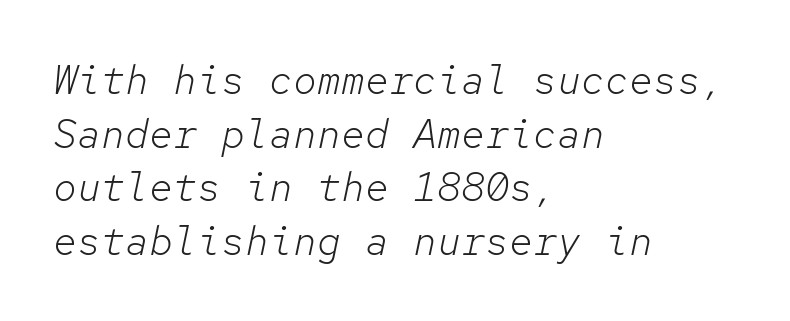
{"italic": "yes", "lean": "right", "slant_degrees": 12, "bold": "no", "weight": "light", "width": "normal", "stroke_contrast": "low", "x_height": "medium", "monospaced": "yes", "underline": "no", "align": "left", "line_spacing": "normal", "line_spacing_ratio": 1.34, "letter_spacing": "normal", "letter_spacing_em": 0.0, "glyph_px": 40}
